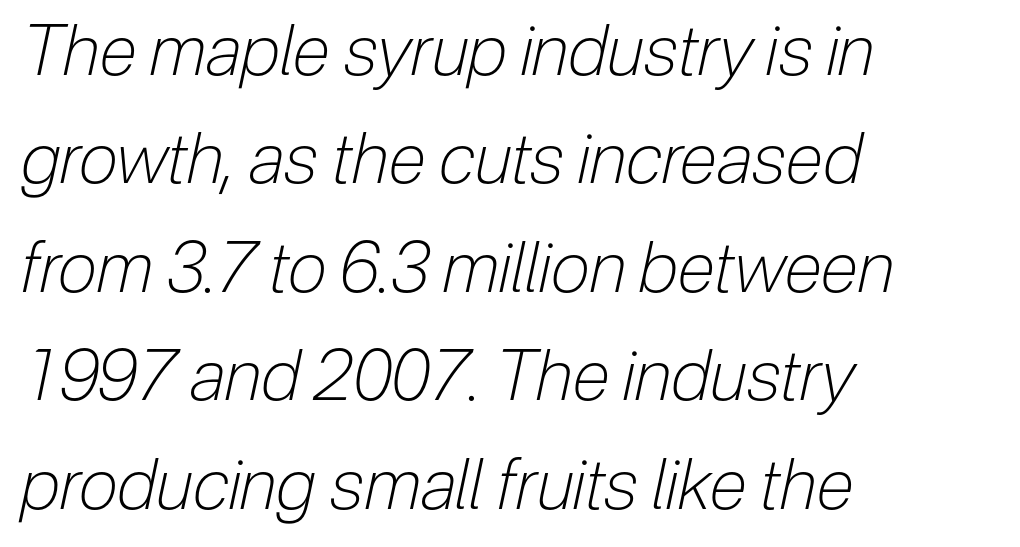
The image shows 70 px light, condensed type, italic (leaning right); set left-aligned, normal line spacing (1.55x), normal letter spacing, not underlined; low stroke contrast and a medium x-height.
